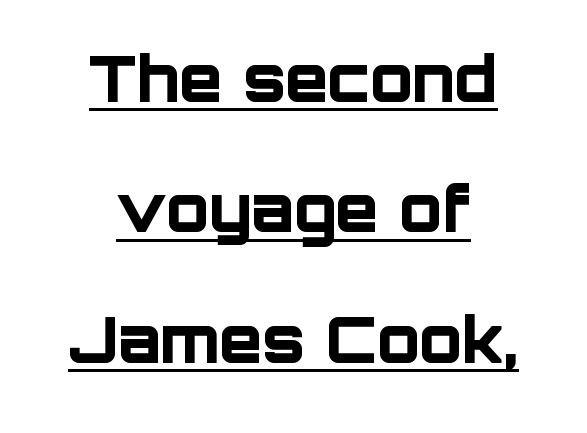
The image shows 63 px bold sans-serif type, upright; set centered, loose line spacing (2.07x), normal letter spacing, underlined; low stroke contrast and a large x-height.
